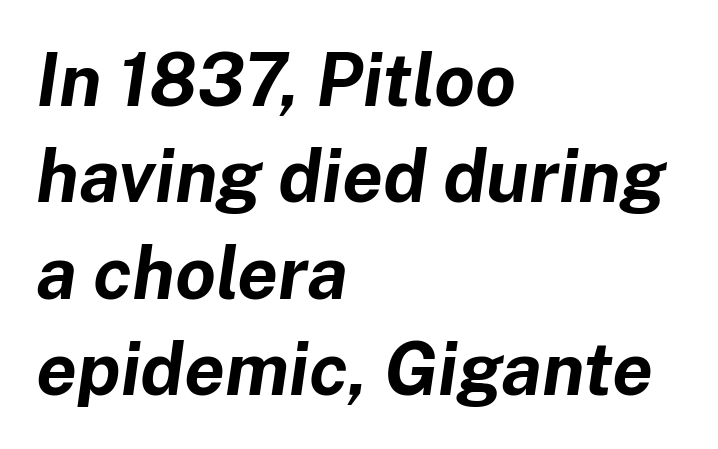
The image shows 73 px bold type, italic (leaning right); set left-aligned, normal line spacing (1.32x), normal letter spacing, not underlined; low stroke contrast and a medium x-height.
